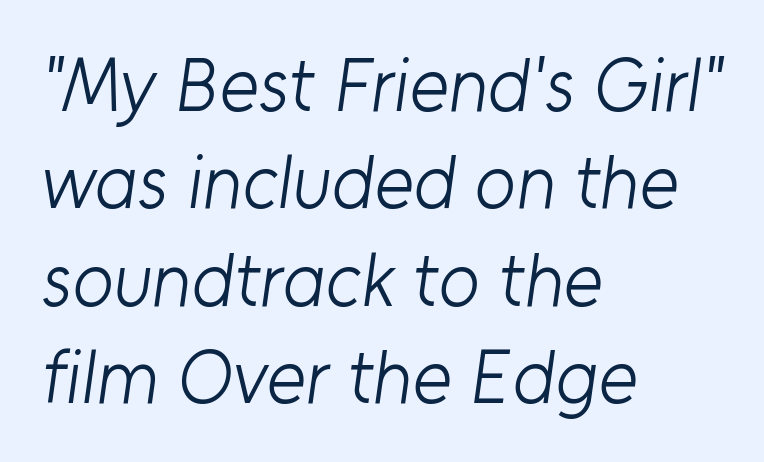
The letters carry no serifs — their stems end cleanly without finishing strokes. Is this a fixed-width face? No — the glyphs have proportional, varying widths. Weight class: somewhere from thin through regular. Descenders are the only things crossing below the line. What stands out about the letter spacing? Nothing — it is the standard amount.
